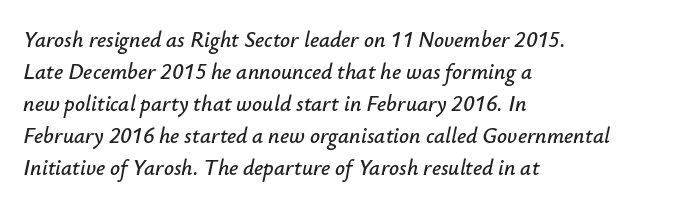
The tracking reads as untouched default to a designer's eye. Each row of text sits above clean, open space. The axis of the letterforms is tilted away from vertical. Left-aligned paragraph, ragged on the right.
